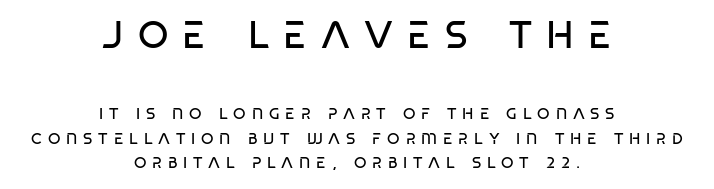
This block has exactly the height ordinary leading produces. The strip under each line holds only bare page. Spacing verdict: proportional, widths tailored to each character. The paragraph shown floats in the horizontal middle. Stroke terminals: plain, sans-serif. Compared with typical body copy, the letter spacing here is much looser.
